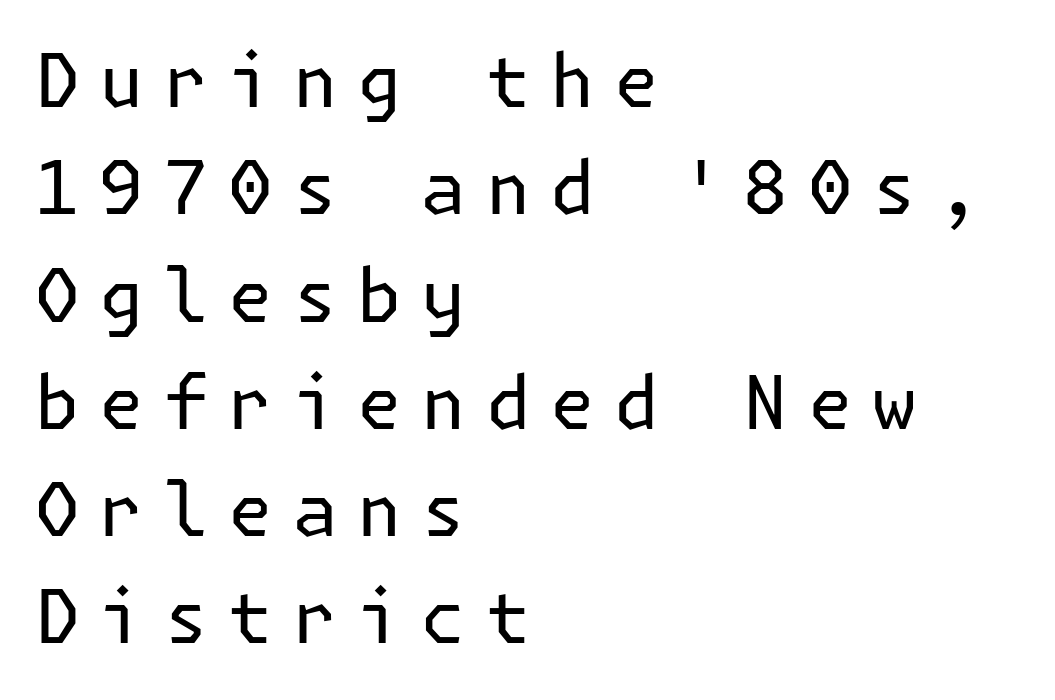
Bold? No — there's no thickening of the strokes. It's the straight-up-and-down kind of type. Does extra space separate the letters? Yes, quite a lot of it. Vertically, the passage feels balanced, rows spaced as you'd expect.
